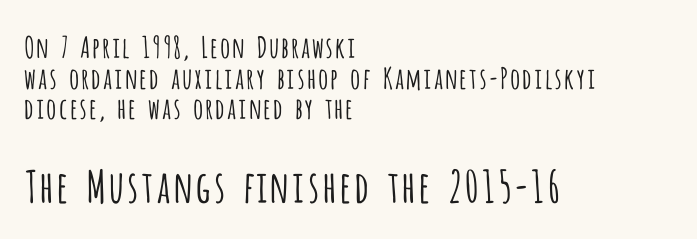
The image shows 44 px light, condensed sans-serif type, upright; set left-aligned, tight line spacing (1.06x), normal letter spacing, not underlined; the second (bottom) block is 1.52x larger; low stroke contrast and a large x-height.
